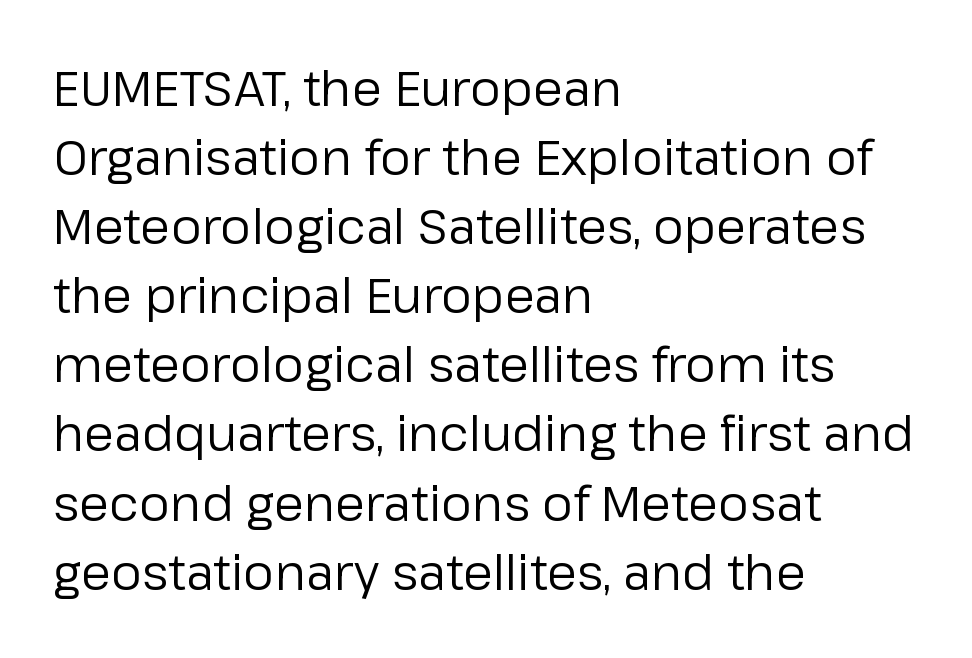
Q: Is the text bold? A: No.
Q: Is the text italic (slanted)? A: No, it is upright.
Q: Is the typeface a serif or a sans-serif typeface? A: Sans-serif.
Q: Is the text underlined? A: No.
Q: How is the paragraph aligned? A: Left-aligned.
Q: Is the spacing between letters normal or unusually wide? A: Normal.
Q: Is the spacing between lines tight, normal or loose? A: Normal.
Q: Width (condensed, normal, or wide)? A: Normal.
Q: Stroke contrast? A: Low.
Q: x-height? A: Medium.
Q: Monospaced? A: No.
